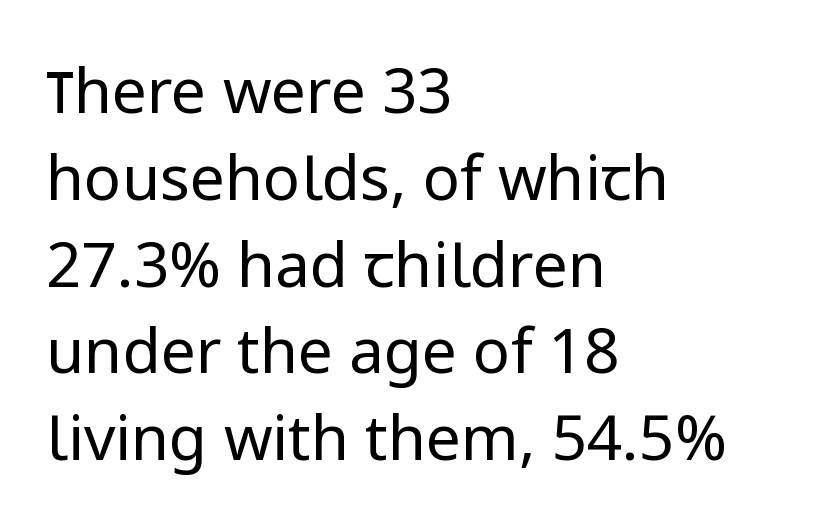
{"serif": "no", "italic": "no", "bold": "no", "weight": "regular", "width": "normal", "stroke_contrast": "low", "x_height": "medium", "monospaced": "no", "underline": "no", "align": "left", "line_spacing": "normal", "line_spacing_ratio": 1.4, "letter_spacing": "normal", "letter_spacing_em": 0.0, "glyph_px": 62}
